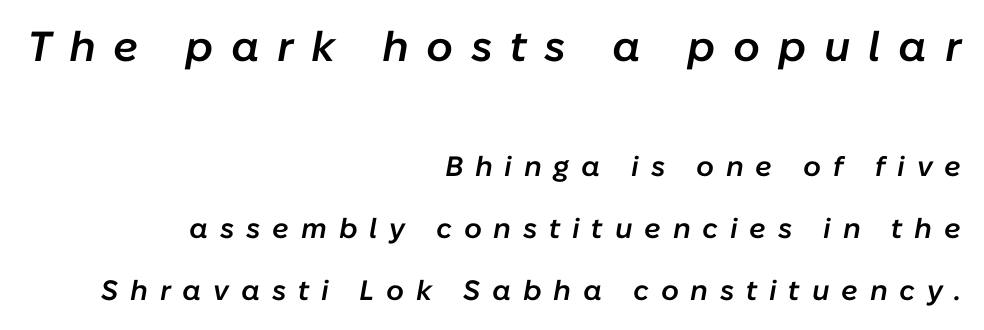
Q: Is the text bold? A: Semi-bold.
Q: Is the text italic (slanted)? A: Yes, it leans right by about 10 degrees.
Q: Is the text underlined? A: No.
Q: How is the paragraph aligned? A: Right-aligned.
Q: Is the spacing between letters normal or unusually wide? A: Unusually wide.
Q: Is the spacing between lines tight, normal or loose? A: Loose.
Q: Which block of text is set in a larger size, the first (top) or the second (bottom)? A: The first (top) one.
Q: Width (condensed, normal, or wide)? A: Normal.
Q: Stroke contrast? A: Low.
Q: x-height? A: Medium.
Q: Monospaced? A: No.
